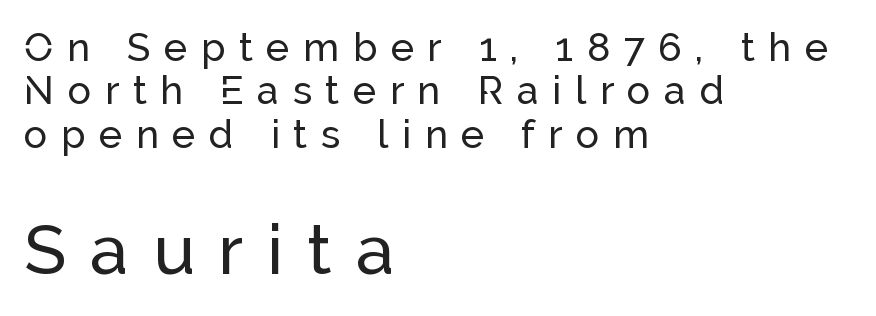
{"serif": "no", "italic": "no", "width": "normal", "stroke_contrast": "low", "x_height": "medium", "monospaced": "no", "underline": "no", "align": "left", "line_spacing": "tight", "line_spacing_ratio": 1.11, "letter_spacing": "wide", "letter_spacing_em": 0.35, "larger_block": "second", "size_ratio": 1.77, "glyph_px": 69}
